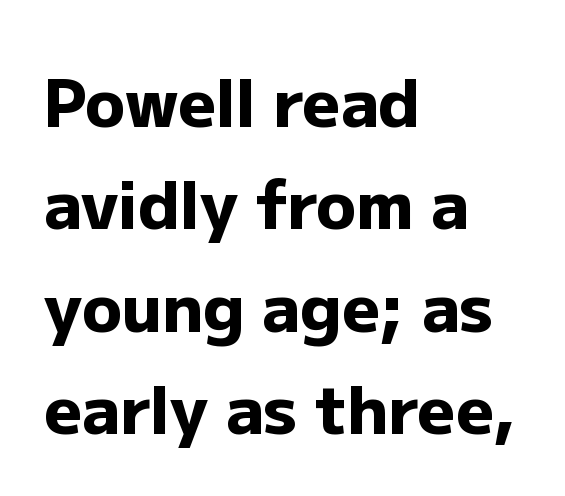
{"serif": "no", "italic": "no", "bold": "yes", "weight": "heavy", "width": "normal", "stroke_contrast": "low", "x_height": "medium", "monospaced": "no", "underline": "no", "align": "left", "line_spacing": "normal", "line_spacing_ratio": 1.55, "letter_spacing": "normal", "letter_spacing_em": 0.0, "glyph_px": 66}
